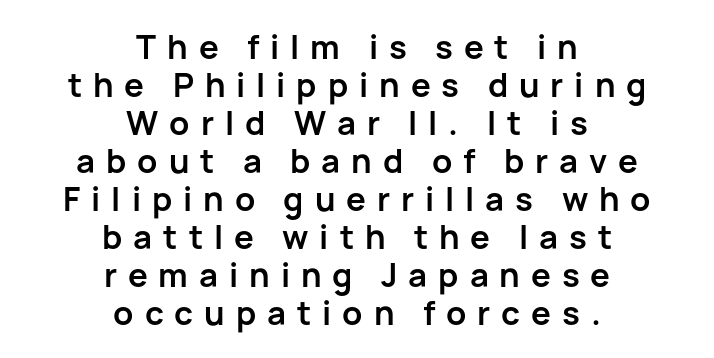
Q: Is the text bold? A: Yes.
Q: Is the text italic (slanted)? A: No, it is upright.
Q: Is the typeface a serif or a sans-serif typeface? A: Sans-serif.
Q: Is the text underlined? A: No.
Q: How is the paragraph aligned? A: Centered.
Q: Is the spacing between letters normal or unusually wide? A: Unusually wide.
Q: Is the spacing between lines tight, normal or loose? A: Tight.
Q: Width (condensed, normal, or wide)? A: Normal.
Q: Stroke contrast? A: Low.
Q: x-height? A: Medium.
Q: Monospaced? A: No.
